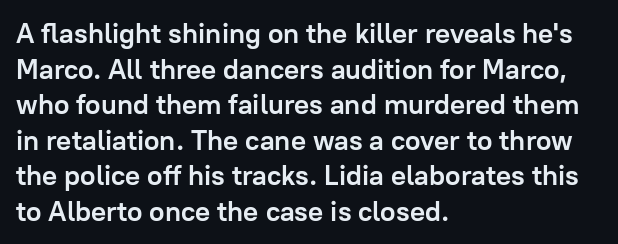
Check under the words: just untouched page. Line beginnings align vertically; line endings do not. Whoever set this chose a conventional vertical rhythm. These lines carry a lot of weight — the face is fully bold. Characters remain perfectly vertical along every line.
